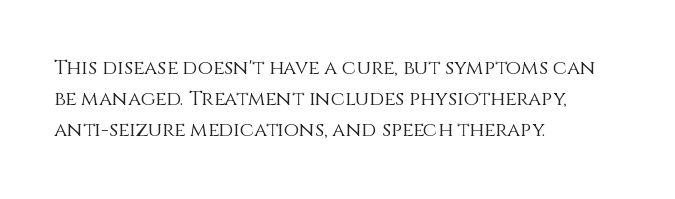
{"italic": "no", "bold": "no", "underline": "no", "align": "left", "line_spacing": "normal", "line_spacing_ratio": 1.56, "letter_spacing": "normal", "letter_spacing_em": 0.0, "glyph_px": 20}
